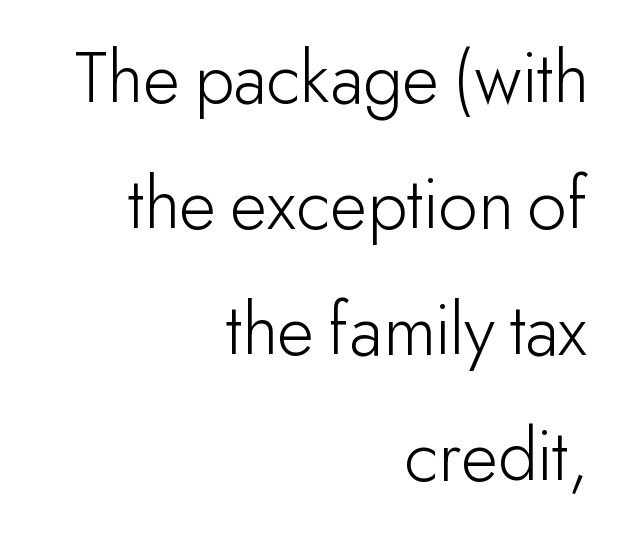
These lines are composed in type without serifs. The letters advance in unequal steps, a hallmark of proportional type. The baseline area is clear. Leading: standard. Vertical stems look standard width or narrower in stroke.
